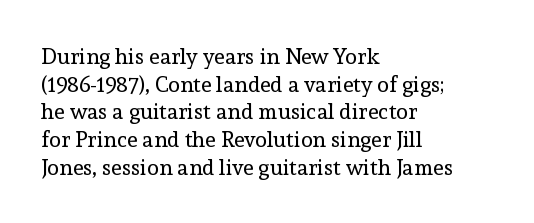
{"italic": "no", "bold": "no", "underline": "no", "align": "left", "line_spacing": "normal", "line_spacing_ratio": 1.26, "letter_spacing": "normal", "letter_spacing_em": 0.0, "glyph_px": 22}
